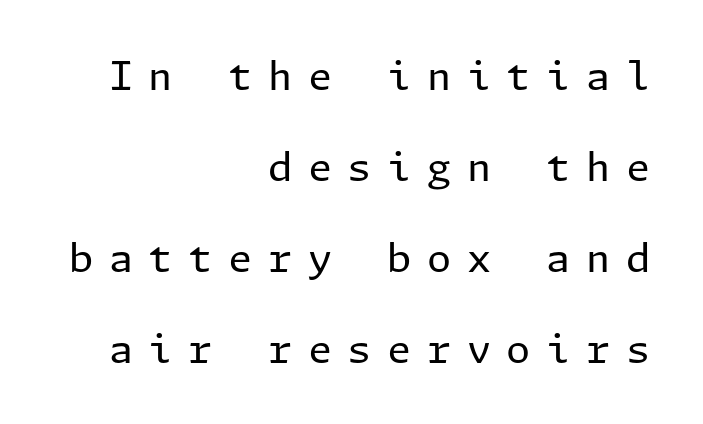
{"serif": "no", "italic": "no", "bold": "no", "weight": "regular", "width": "normal", "stroke_contrast": "low", "x_height": "medium", "underline": "no", "align": "right", "line_spacing": "loose", "line_spacing_ratio": 2.33, "letter_spacing": "wide", "letter_spacing_em": 0.4, "glyph_px": 39}
